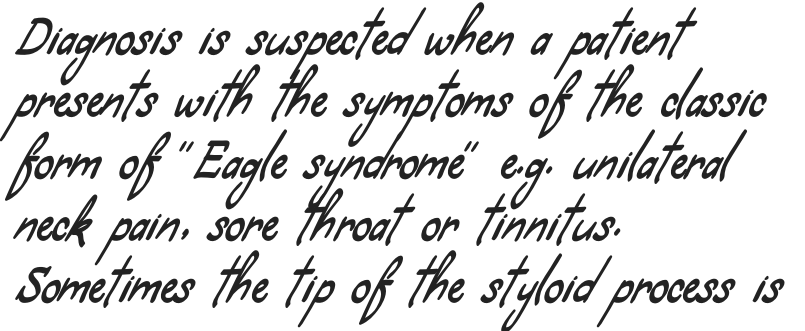
{"serif": "no", "width": "condensed", "stroke_contrast": "low", "x_height": "small", "monospaced": "no", "underline": "no", "align": "left", "line_spacing": "normal", "line_spacing_ratio": 1.32, "letter_spacing": "normal", "letter_spacing_em": 0.0, "glyph_px": 47}
